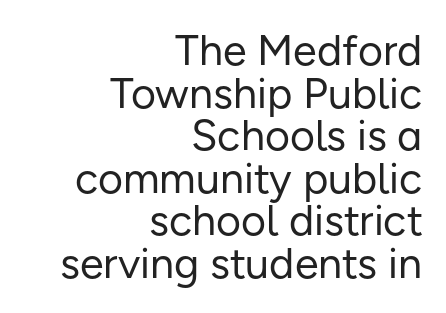
The image shows 43 px regular-weight sans-serif type, upright; set right-aligned, tight line spacing (0.99x), normal letter spacing, not underlined; low stroke contrast and a medium x-height.
